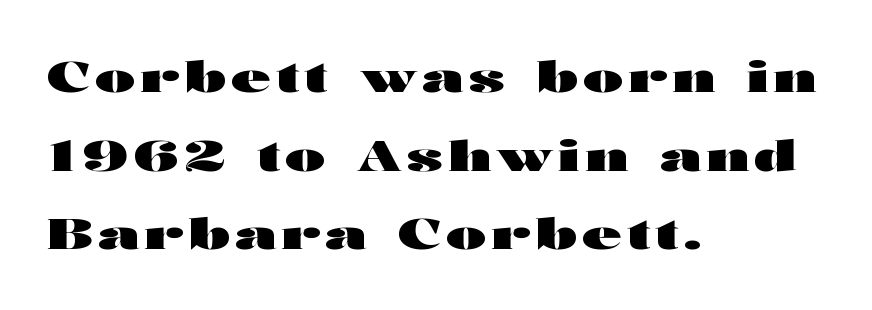
Each row of text sits above clean, open space. On the weight axis this lands at bold, roughly 700. Italic? Not at all — the glyphs are vertical. Here the designer chose a conventional face with non-uniform glyph widths.
